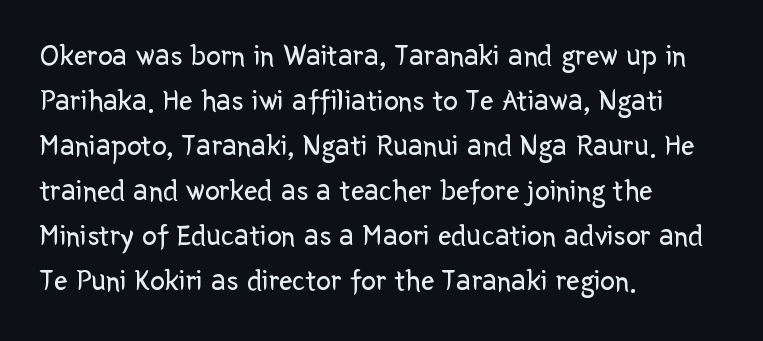
Q: Is the text bold? A: No.
Q: Is the text italic (slanted)? A: No, it is upright.
Q: Is the typeface a serif or a sans-serif typeface? A: Sans-serif.
Q: Is the text underlined? A: No.
Q: How is the paragraph aligned? A: Left-aligned.
Q: Is the spacing between letters normal or unusually wide? A: Normal.
Q: Is the spacing between lines tight, normal or loose? A: Normal.
Q: Width (condensed, normal, or wide)? A: Normal.
Q: Stroke contrast? A: Low.
Q: x-height? A: Medium.
Q: Monospaced? A: No.
